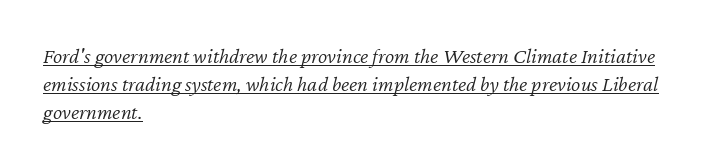
Would a proofreader flag this as italicized? Yes. The weight tops out at a normal text grade. Notice how a bar underscores the lettering throughout. Summary of vertical rhythm: regular, with standard interline spacing.
